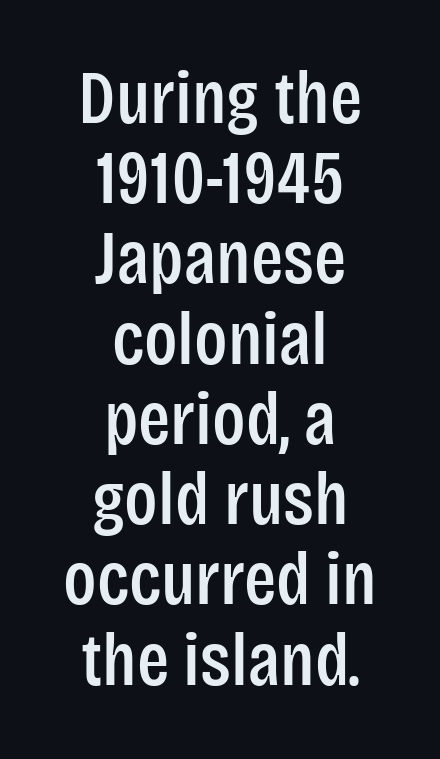
{"serif": "no", "italic": "no", "width": "condensed", "stroke_contrast": "low", "x_height": "large", "monospaced": "no", "underline": "no", "align": "center", "line_spacing": "tight", "line_spacing_ratio": 1.07, "letter_spacing": "normal", "letter_spacing_em": 0.0, "glyph_px": 75}
